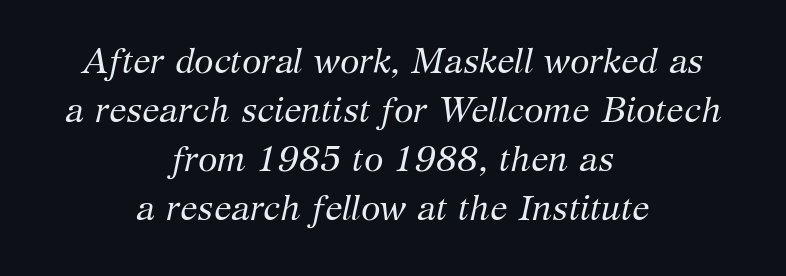
The image shows 35 px regular-weight serif type, italic (leaning right); set centered, normal line spacing (1.4x), normal letter spacing, not underlined; medium stroke contrast and a medium x-height.
